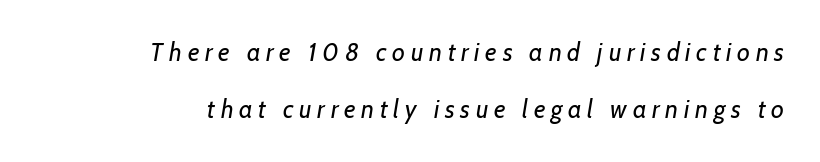
The letters are spread apart with noticeably loose tracking. If you measured baseline to baseline, you'd find a long distance. This rendering features lettering with no underline. This reads as an unemphasized weight, regular at the heaviest.
